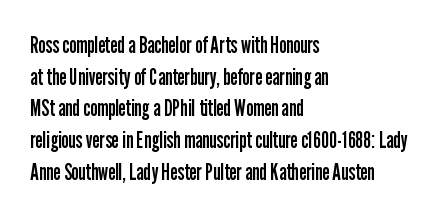
{"italic": "no", "bold": "no", "underline": "no", "align": "left", "line_spacing": "normal", "line_spacing_ratio": 1.38, "letter_spacing": "normal", "letter_spacing_em": 0.0, "glyph_px": 23}
